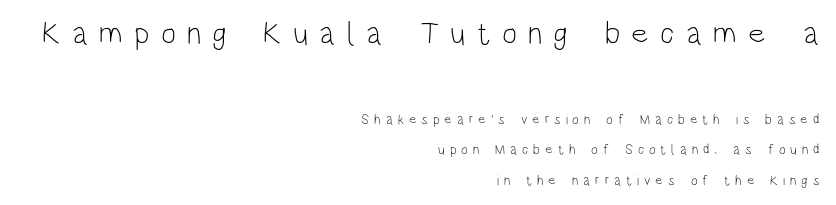
{"serif": "no", "italic": "no", "bold": "no", "weight": "light", "width": "condensed", "stroke_contrast": "low", "x_height": "large", "monospaced": "no", "underline": "no", "align": "right", "line_spacing": "loose", "line_spacing_ratio": 2.17, "letter_spacing": "wide", "letter_spacing_em": 0.35, "larger_block": "first", "size_ratio": 2.29, "glyph_px": 32}
